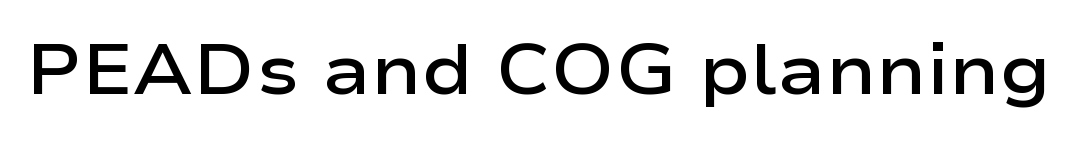
Q: Is the text bold? A: Semi-bold.
Q: Is the text italic (slanted)? A: No, it is upright.
Q: Is the typeface a serif or a sans-serif typeface? A: Sans-serif.
Q: Is the text underlined? A: No.
Q: Is the spacing between letters normal or unusually wide? A: Normal.
Q: Width (condensed, normal, or wide)? A: Wide.
Q: Stroke contrast? A: Low.
Q: x-height? A: Medium.
Q: Monospaced? A: No.
